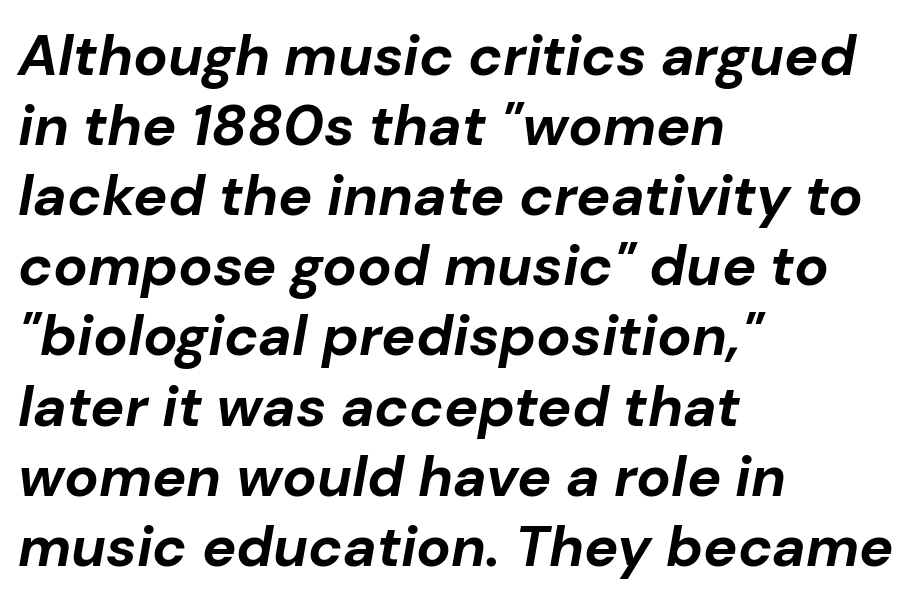
{"italic": "yes", "lean": "right", "slant_degrees": 10, "bold": "yes", "weight": "bold", "width": "normal", "stroke_contrast": "low", "x_height": "medium", "monospaced": "no", "underline": "no", "align": "left", "line_spacing_ratio": 1.23, "letter_spacing": "normal", "letter_spacing_em": 0.0, "glyph_px": 57}
